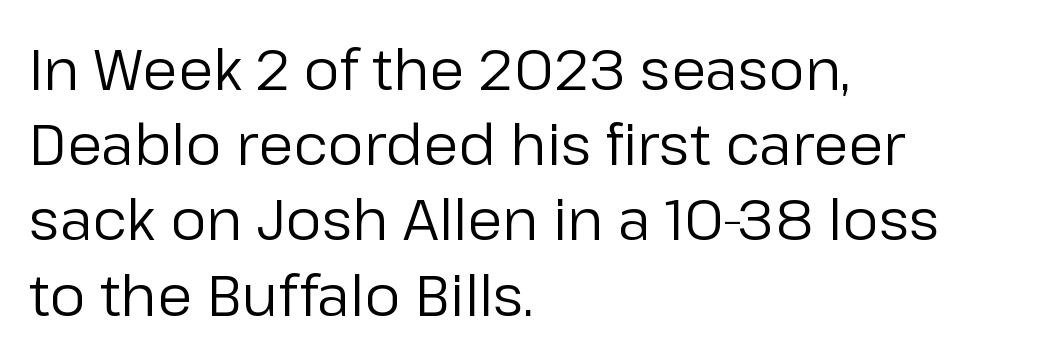
Q: Is the text bold? A: No.
Q: Is the text italic (slanted)? A: No, it is upright.
Q: Is the typeface a serif or a sans-serif typeface? A: Sans-serif.
Q: Is the text underlined? A: No.
Q: How is the paragraph aligned? A: Left-aligned.
Q: Is the spacing between letters normal or unusually wide? A: Normal.
Q: Is the spacing between lines tight, normal or loose? A: Normal.
Q: Width (condensed, normal, or wide)? A: Normal.
Q: Stroke contrast? A: Low.
Q: x-height? A: Medium.
Q: Monospaced? A: No.
